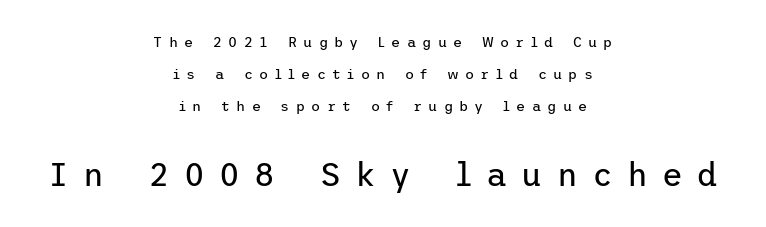
Descenders are the only things crossing below the line. The lines are quadded center. In terms of posture, this sample is upright. Are there feet on the stems? There aren't — it's a sans. Rows of type keep a wide berth in the vertical direction.
